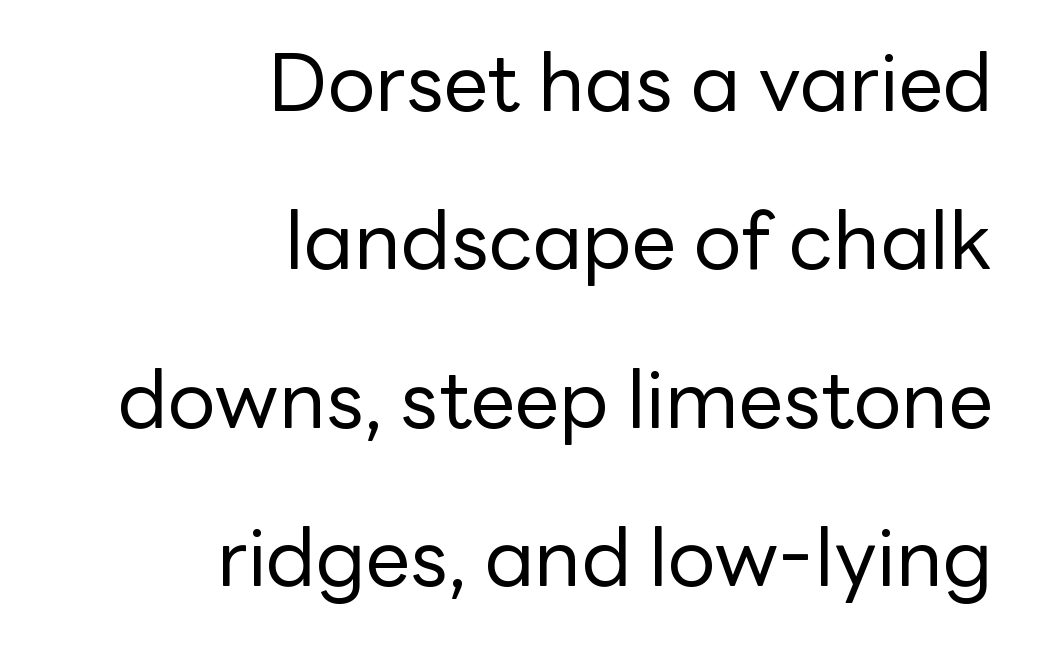
The image shows 80 px regular-weight sans-serif type, upright; set right-aligned, loose line spacing (1.98x), normal letter spacing, not underlined; low stroke contrast and a medium x-height.
